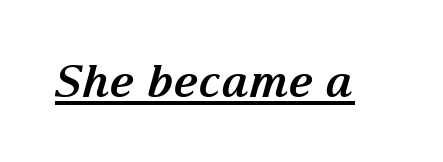
The image shows 44 px bold serif type, italic (leaning right); set normal letter spacing, underlined; medium stroke contrast and a medium x-height.
